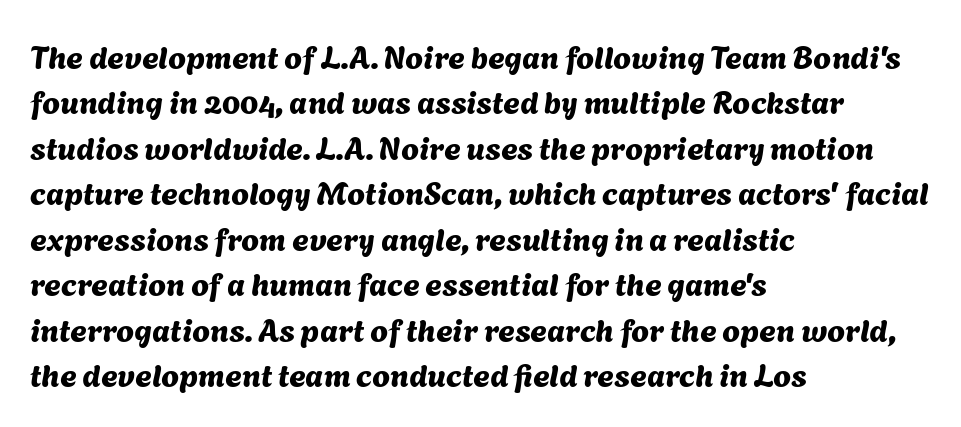
{"serif": "no", "width": "normal", "stroke_contrast": "medium", "x_height": "medium", "monospaced": "no", "underline": "no", "align": "left", "line_spacing": "normal", "line_spacing_ratio": 1.42, "letter_spacing": "normal", "letter_spacing_em": 0.0, "glyph_px": 32}
